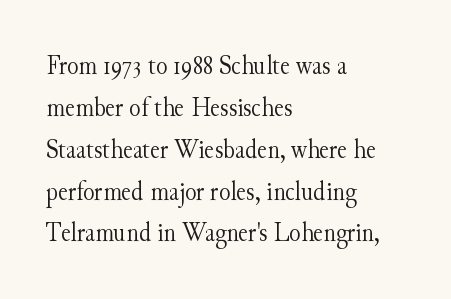
Q: Is the text bold? A: No.
Q: Is the text italic (slanted)? A: No, it is upright.
Q: Is the text underlined? A: No.
Q: How is the paragraph aligned? A: Left-aligned.
Q: Is the spacing between letters normal or unusually wide? A: Normal.
Q: Is the spacing between lines tight, normal or loose? A: Normal.
